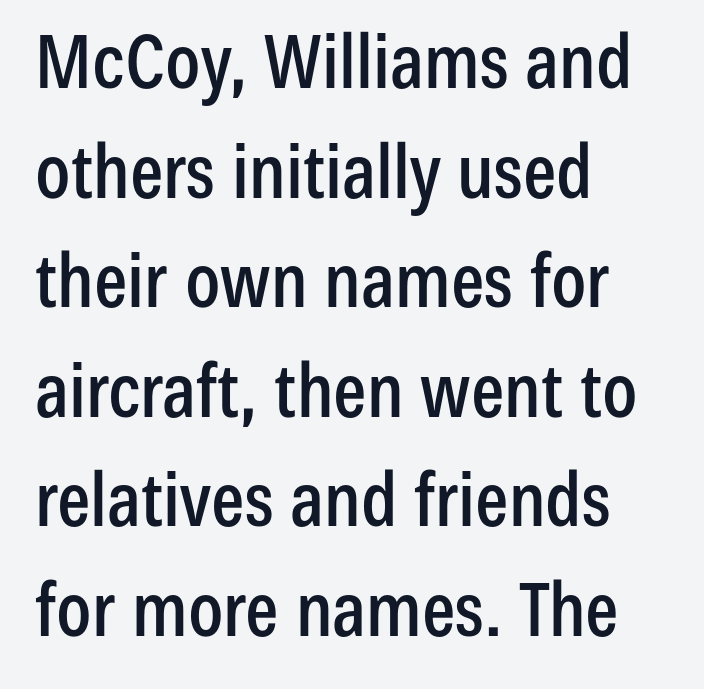
The image shows 74 px condensed sans-serif type, upright; set left-aligned, normal line spacing (1.48x), normal letter spacing, not underlined; low stroke contrast and a medium x-height.
